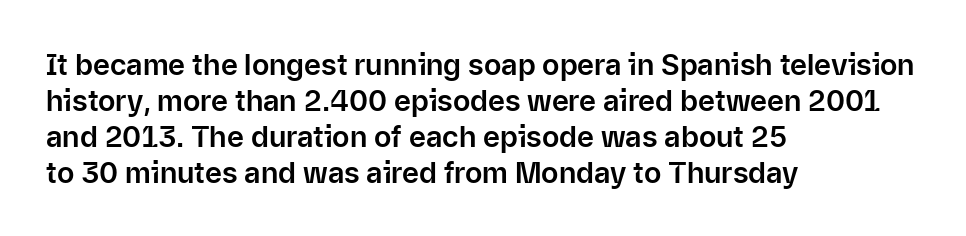
{"serif": "no", "italic": "no", "width": "normal", "stroke_contrast": "low", "x_height": "medium", "monospaced": "no", "underline": "no", "align": "left", "line_spacing_ratio": 1.24, "letter_spacing": "normal", "letter_spacing_em": 0.0, "glyph_px": 29}
